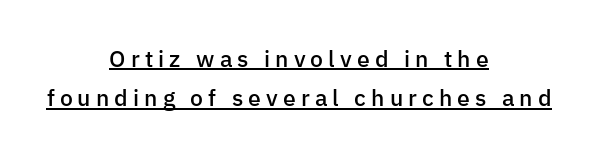
The image shows 23 px text type, upright; set centered, line spacing 1.71x, unusually wide letter spacing (+0.22 em), underlined.
